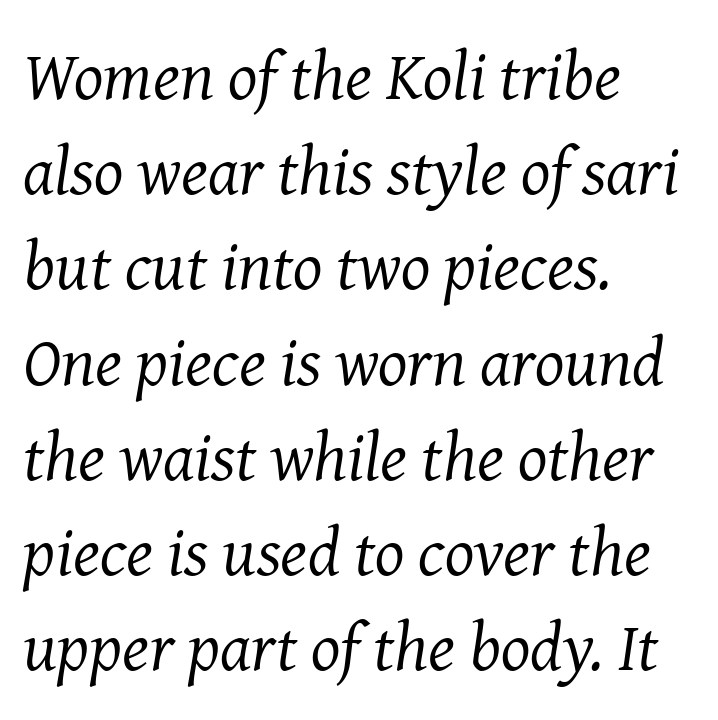
Reading down the block, your eye returns to a fixed left position each line. The passage shown is typeset with a serif family. Descenders hang freely into open space. The strokes are not fattened; the text isn't bold.
